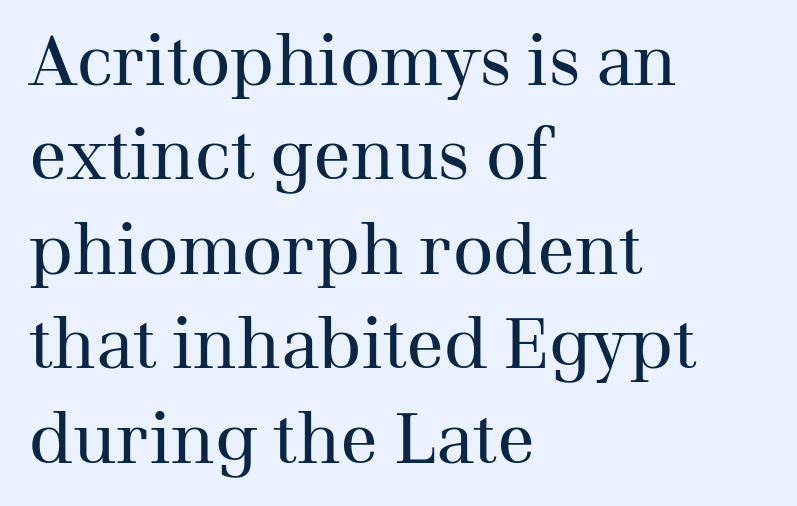
Q: Is the text bold? A: No.
Q: Is the text italic (slanted)? A: No, it is upright.
Q: Is the typeface a serif or a sans-serif typeface? A: Serif.
Q: Is the text underlined? A: No.
Q: How is the paragraph aligned? A: Left-aligned.
Q: Is the spacing between letters normal or unusually wide? A: Normal.
Q: Is the spacing between lines tight, normal or loose? A: Normal.
Q: Width (condensed, normal, or wide)? A: Normal.
Q: Stroke contrast? A: Medium.
Q: x-height? A: Medium.
Q: Monospaced? A: No.
